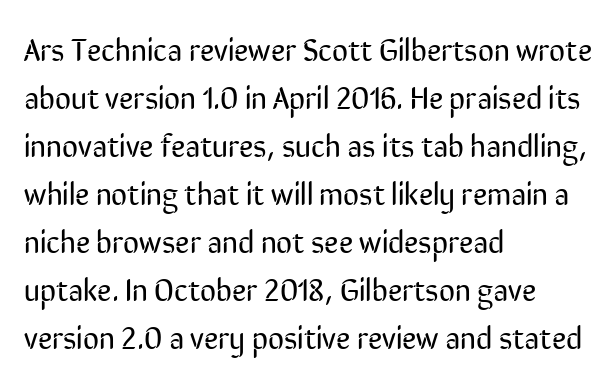
{"serif": "no", "italic": "no", "bold": "no", "weight": "regular", "width": "condensed", "stroke_contrast": "low", "x_height": "medium", "monospaced": "no", "underline": "no", "align": "left", "line_spacing": "normal", "line_spacing_ratio": 1.55, "letter_spacing": "normal", "letter_spacing_em": 0.0, "glyph_px": 31}
